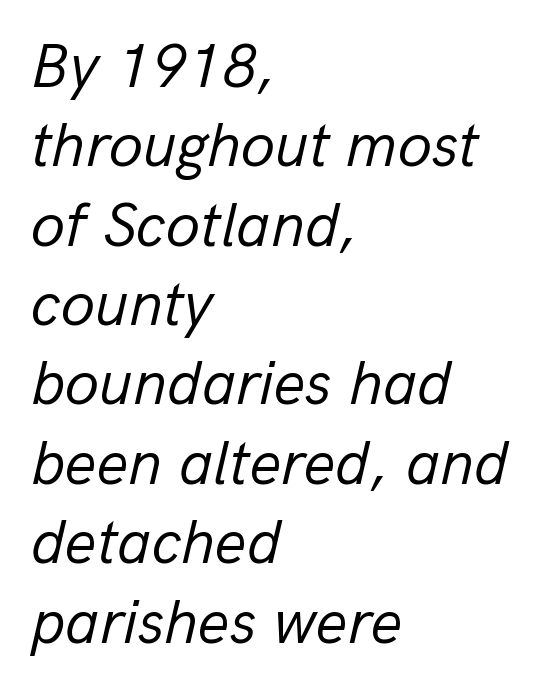
Honestly, the row spacing looks completely unremarkable. Each letter keeps its own natural width here, so spacing adapts to shape. The text carries the slant typical of an italic or oblique font. This reads as an unemphasized weight, regular at the heaviest. Layout note: lines flush left.
